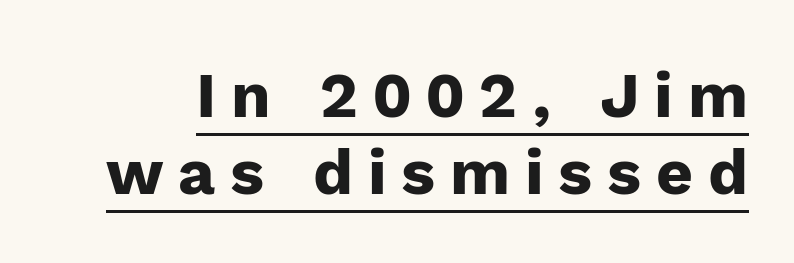
{"serif": "no", "italic": "no", "bold": "yes", "weight": "heavy", "width": "normal", "stroke_contrast": "low", "x_height": "medium", "monospaced": "no", "underline": "yes", "line_spacing_ratio": 1.21, "letter_spacing": "wide", "letter_spacing_em": 0.23, "glyph_px": 64}
